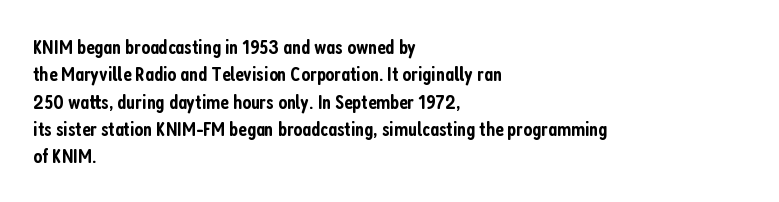
{"italic": "no", "bold": "semi", "underline": "no", "align": "left", "line_spacing": "normal", "line_spacing_ratio": 1.3, "letter_spacing": "normal", "letter_spacing_em": 0.0, "glyph_px": 21}
